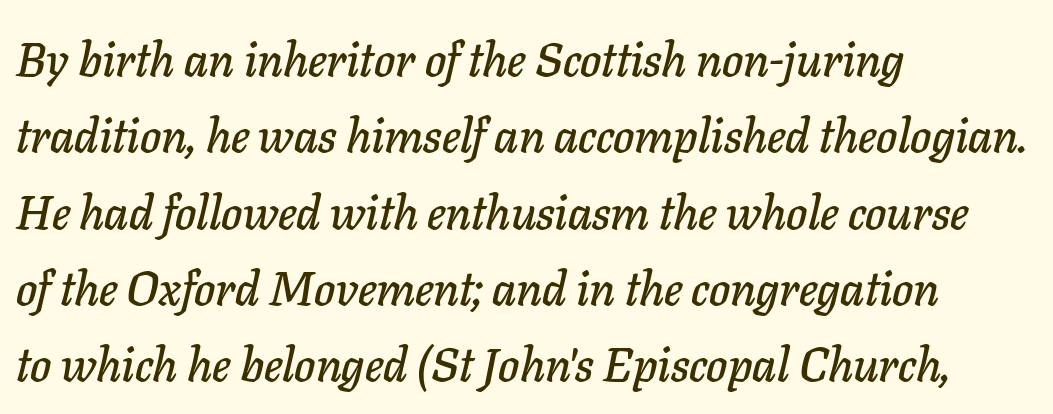
{"italic": "yes", "lean": "right", "slant_degrees": 11, "width": "normal", "stroke_contrast": "low", "x_height": "medium", "monospaced": "no", "underline": "no", "align": "left", "line_spacing": "normal", "line_spacing_ratio": 1.59, "letter_spacing": "normal", "letter_spacing_em": 0.0, "glyph_px": 48}
